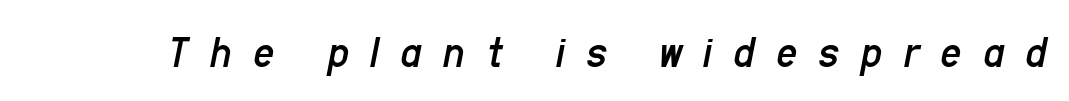
The image shows 46 px regular-weight, condensed type, italic (leaning right); set unusually wide letter spacing (+0.46 em), not underlined; low stroke contrast and a medium x-height.
